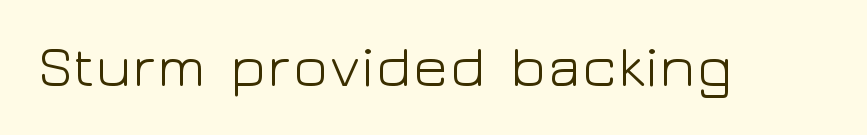
Each row of text sits above clean, open space. Weight: in the light-to-regular range. This sample uses an upright cut, with every glyph sitting square on the baseline. Does extra space separate the letters? No, they use regular spacing. You can tell from the bare stems that sans-serif type was used.
